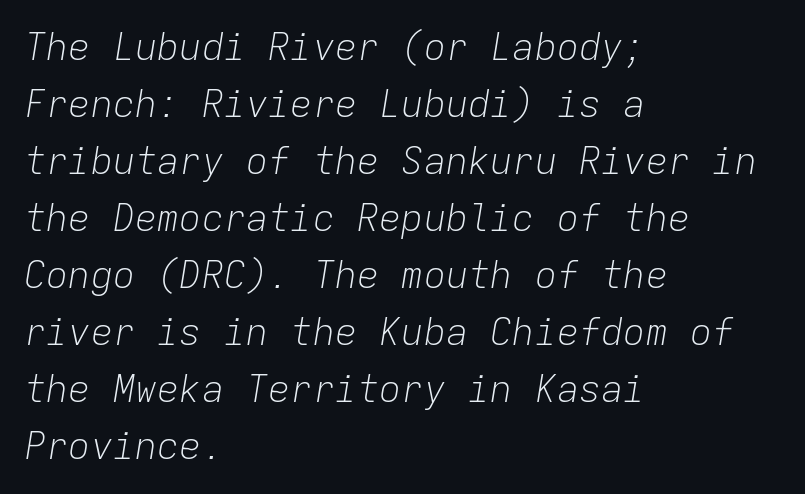
The image shows 37 px light type, italic (leaning right), monospaced; set left-aligned, normal line spacing (1.54x), normal letter spacing, not underlined; low stroke contrast and a medium x-height.
